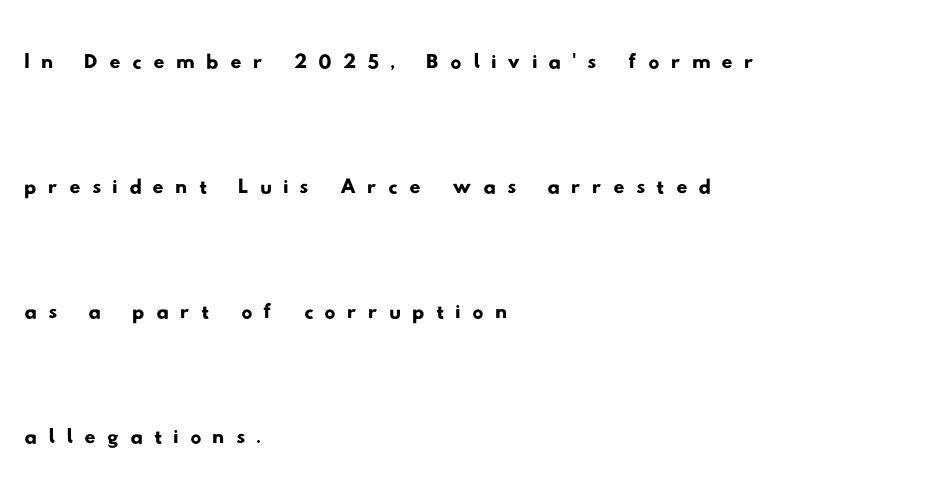
{"serif": "no", "width": "wide", "stroke_contrast": "low", "x_height": "small", "monospaced": "no", "underline": "no", "align": "left", "line_spacing": "loose", "line_spacing_ratio": 2.27, "letter_spacing": "wide", "letter_spacing_em": 0.2, "glyph_px": 55}
